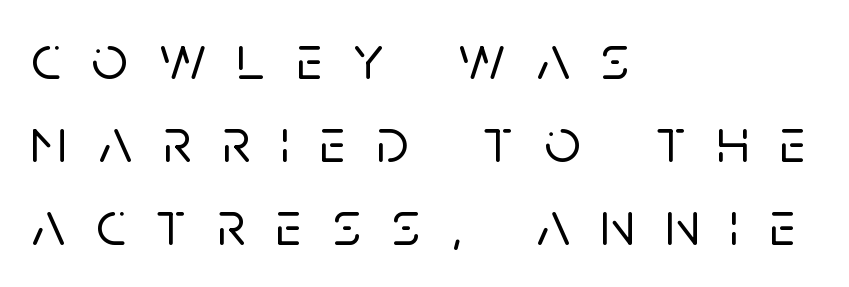
{"serif": "no", "italic": "no", "width": "normal", "stroke_contrast": "low", "x_height": "large", "monospaced": "no", "underline": "no", "align": "left", "line_spacing": "normal", "line_spacing_ratio": 1.3, "letter_spacing": "wide", "letter_spacing_em": 0.48, "glyph_px": 64}
